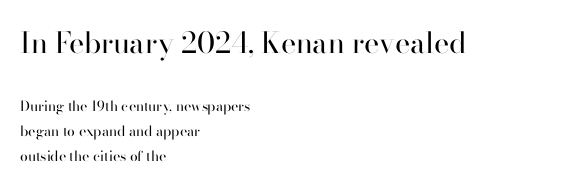
The image shows 29 px regular-weight serif type, upright; set left-aligned, line spacing 1.78x, normal letter spacing, not underlined; the first (top) block is 2.07x larger; high stroke contrast and a small x-height.
